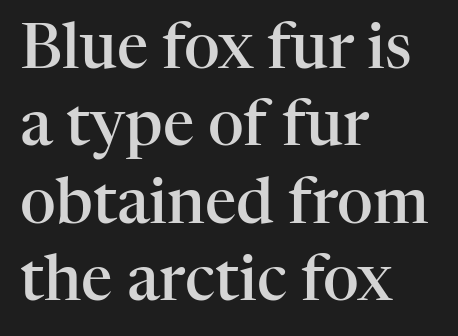
The lettering stays uniformly vertical, giving the passage a roman look. Character widths vary here, with narrow letters taking less room than wide ones. The designer went with a serif here, giving each stem small feet. The letters are semibold — heavier than regular but short of a full bold.
